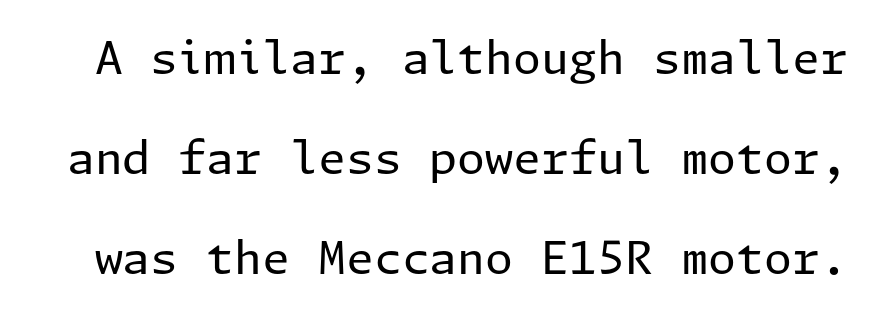
Q: Is the text bold? A: No.
Q: Is the text italic (slanted)? A: No, it is upright.
Q: Is the typeface a serif or a sans-serif typeface? A: Sans-serif.
Q: Is the text underlined? A: No.
Q: Is the spacing between letters normal or unusually wide? A: Normal.
Q: Is the spacing between lines tight, normal or loose? A: Loose.
Q: Width (condensed, normal, or wide)? A: Normal.
Q: Stroke contrast? A: Low.
Q: x-height? A: Medium.
